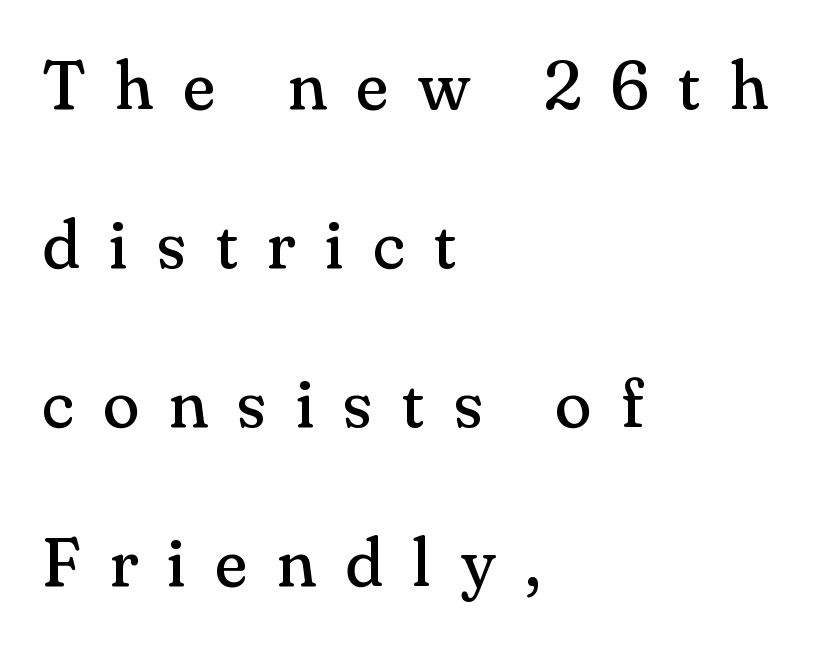
{"serif": "yes", "italic": "no", "bold": "no", "weight": "regular", "width": "normal", "stroke_contrast": "medium", "x_height": "small", "monospaced": "no", "underline": "no", "align": "left", "line_spacing": "loose", "line_spacing_ratio": 2.34, "letter_spacing": "wide", "letter_spacing_em": 0.43, "glyph_px": 68}
